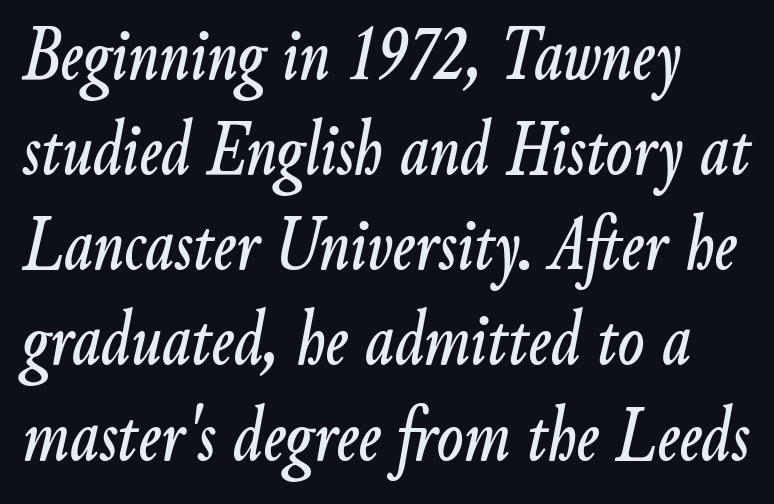
Q: Is the text italic (slanted)? A: Yes, it leans right by about 9 degrees.
Q: Is the text underlined? A: No.
Q: Is the spacing between letters normal or unusually wide? A: Normal.
Q: Width (condensed, normal, or wide)? A: Condensed.
Q: Stroke contrast? A: Low.
Q: x-height? A: Small.
Q: Monospaced? A: No.
